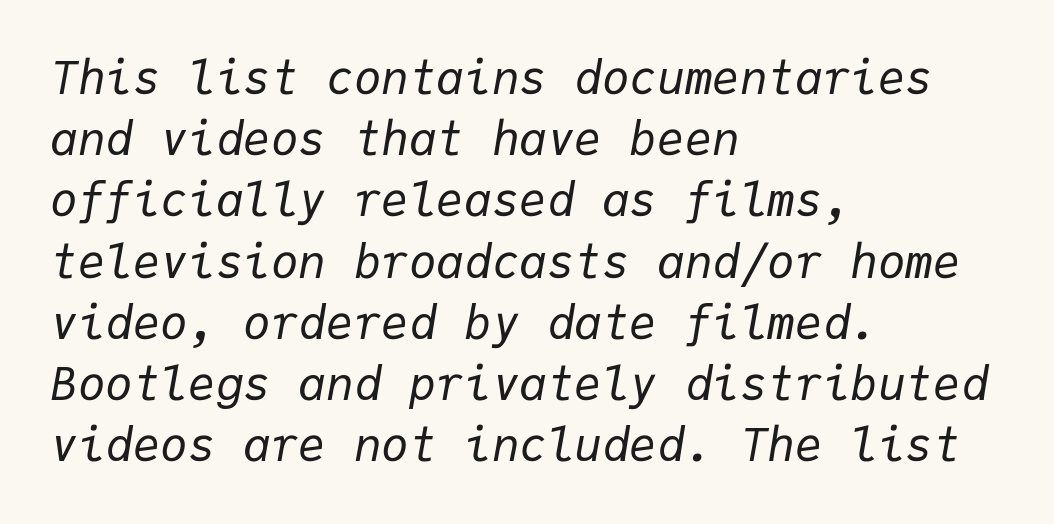
The lines sit at an ordinary, default distance from one another. Looks like terminal output: every glyph gets an equal slot. On a weight scale, this lands at 450 or below. What stands out about the letter spacing? Nothing — it is the standard amount. The space beneath each line is pristine and unruled. The rendering anchors every line to the left-hand side.
